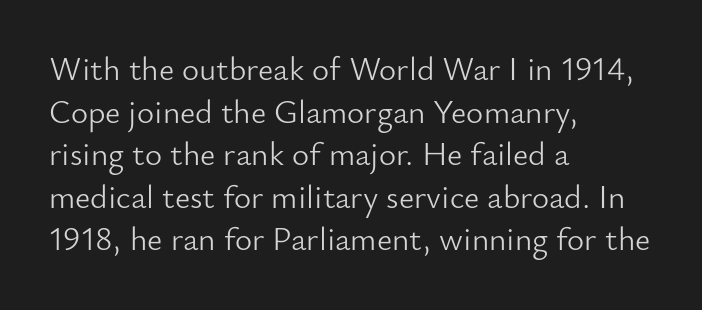
Letterform terminals end flat and unadorned throughout the passage. The lines sit at an ordinary, default distance from one another. Alignment: flush left. The typography opts for an upright posture over an oblique one. Do the characters align in a grid? No, the font is proportional. Vertical stems look standard width or narrower in stroke.
